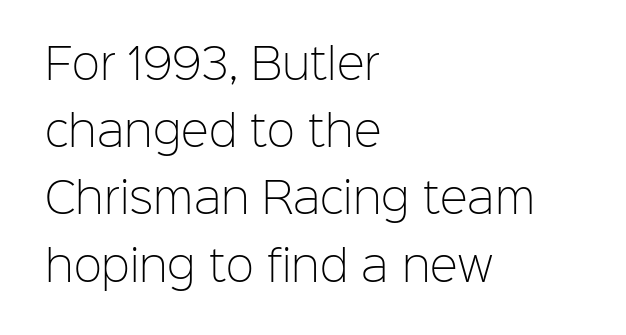
The image shows 42 px light sans-serif type, upright; set left-aligned, normal line spacing (1.6x), normal letter spacing, not underlined; low stroke contrast and a medium x-height.
